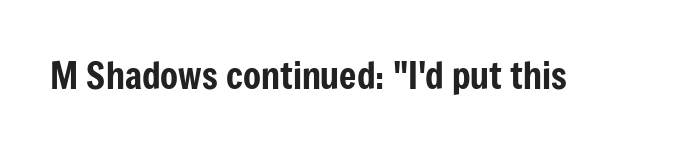
{"serif": "no", "italic": "no", "width": "condensed", "stroke_contrast": "low", "x_height": "medium", "monospaced": "no", "underline": "no", "letter_spacing": "normal", "letter_spacing_em": 0.0, "glyph_px": 37}
